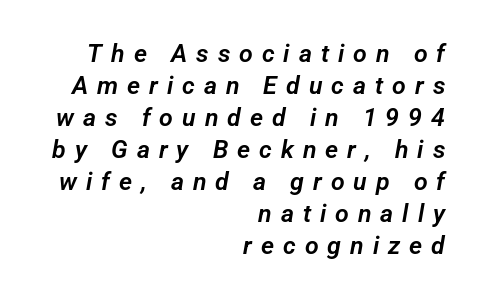
{"underline": "no", "align": "right", "line_spacing": "normal", "line_spacing_ratio": 1.28, "letter_spacing": "wide", "letter_spacing_em": 0.36, "glyph_px": 25}
